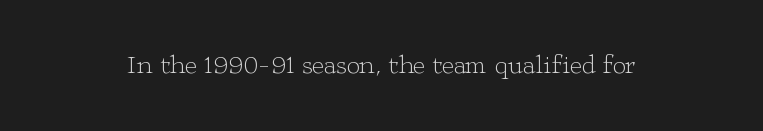
Q: Is the text bold? A: No.
Q: Is the text italic (slanted)? A: No, it is upright.
Q: Is the text underlined? A: No.
Q: Is the spacing between letters normal or unusually wide? A: Normal.
